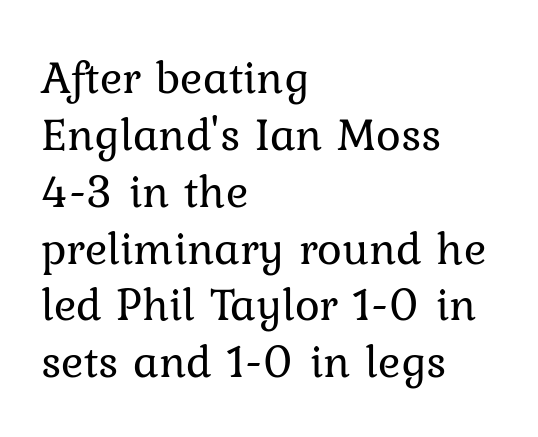
Q: Is the text bold? A: No.
Q: Is the text italic (slanted)? A: No, it is upright.
Q: Is the typeface a serif or a sans-serif typeface? A: Serif.
Q: Is the text underlined? A: No.
Q: How is the paragraph aligned? A: Left-aligned.
Q: Is the spacing between letters normal or unusually wide? A: Normal.
Q: Width (condensed, normal, or wide)? A: Normal.
Q: Stroke contrast? A: Low.
Q: x-height? A: Medium.
Q: Monospaced? A: No.
